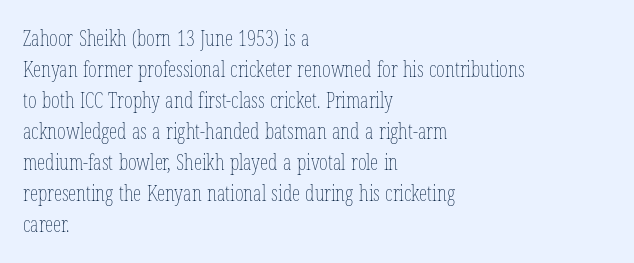
The image shows 21 px text type, upright; set left-aligned, normal line spacing (1.48x), normal letter spacing, not underlined.
